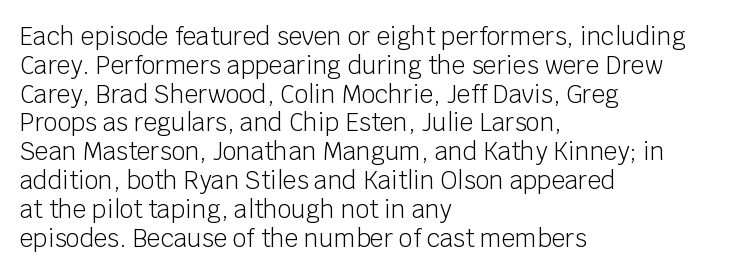
Horizontal alignment here is leftward, the default for most running prose. Is the stroke heavy? The answer is a plain regular-or-lighter. Posture: upright roman. The baseline area is clear. Between one letter and the next there's only the usual sliver of space.
